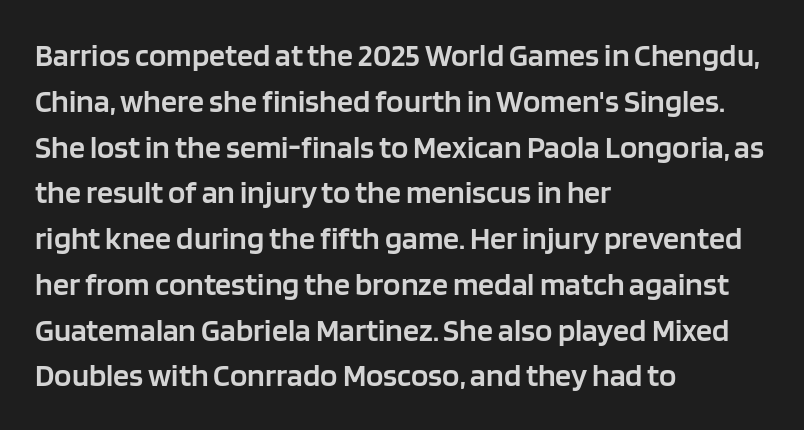
The image shows 32 px semibold sans-serif type, upright; set left-aligned, normal line spacing (1.43x), normal letter spacing, not underlined; low stroke contrast and a large x-height.
